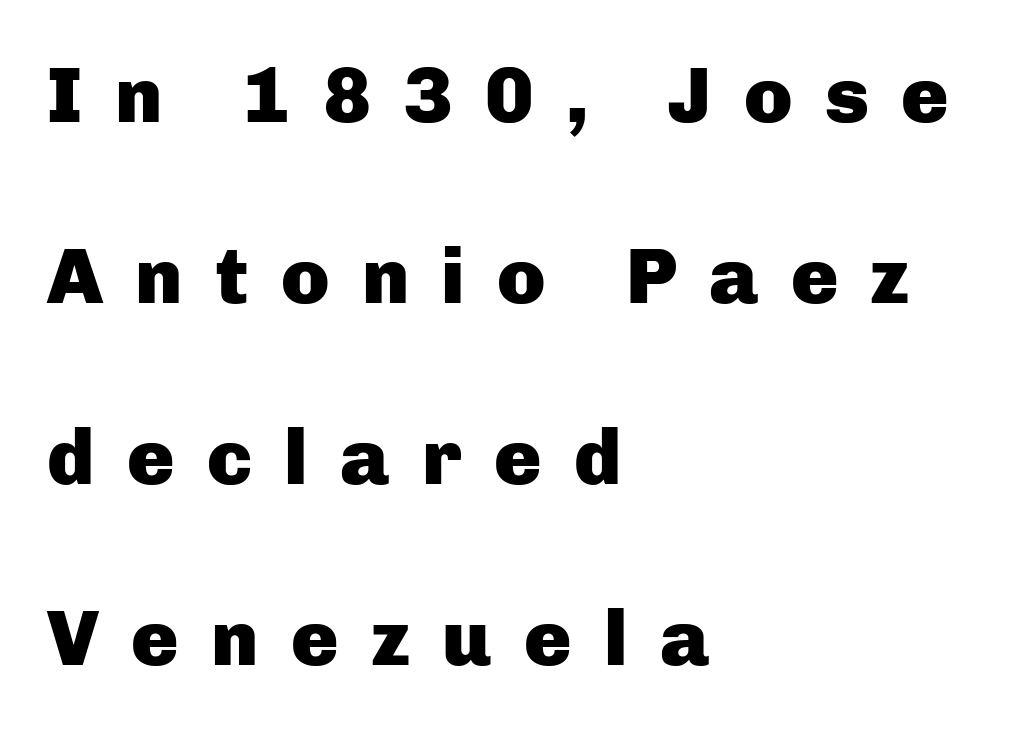
The glyphs have the mass of a bold cut. Left-aligned paragraph, ragged on the right. Rule under the text: the space is simply empty. What stands out about the letter spacing? Its width — letters are far apart. Character widths vary here, with narrow letters taking less room than wide ones.
